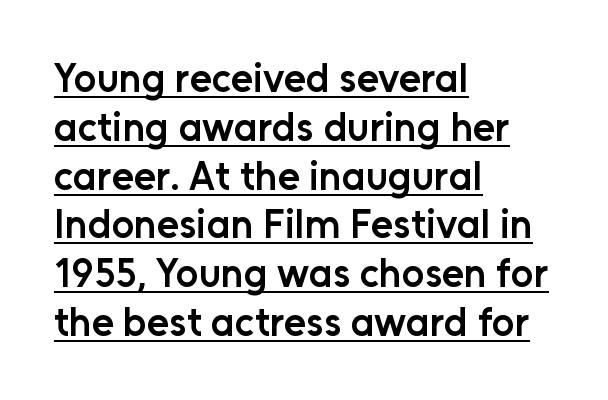
A typesetter would call this proportional, since set widths differ per character. The rendering uses a semibold face; strokes are thickened but not to full bold. The horizontal fit of the characters is conventional and even. Unlike a traditional serif, this face leaves its strokes unadorned. Left-aligned paragraph, ragged on the right. Posture: vertical.
